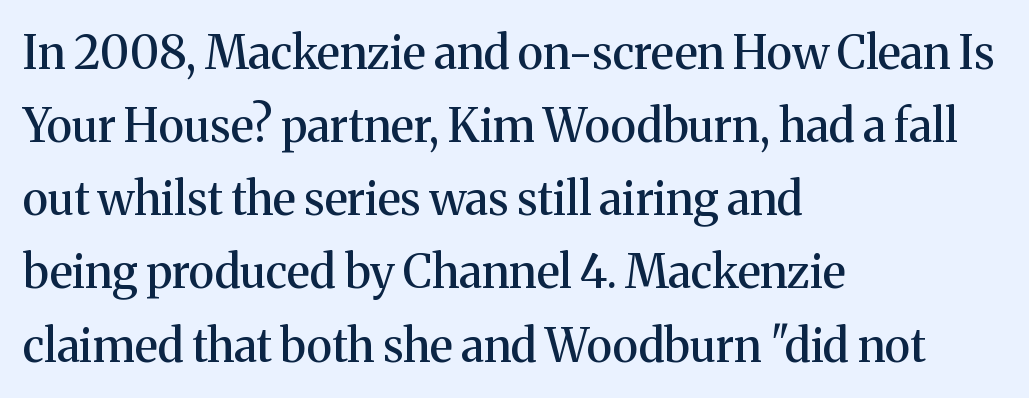
Check where the strokes stop: tiny serifs finish them off. Successive baselines arrive at the customary interval. Every character sits straight up, as roman type does. Typeset ragged right — the left edge is the straight one. The space directly below the letters is spotless. Caption: standard tracking, unaltered.
